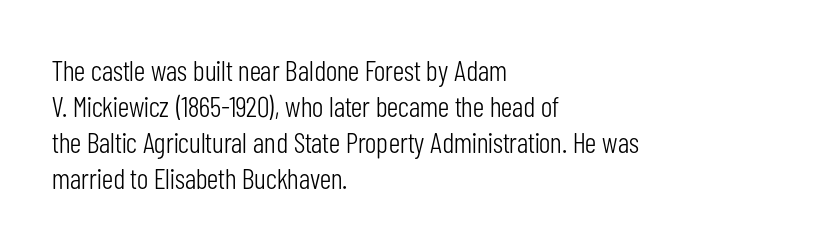
{"serif": "no", "italic": "no", "bold": "no", "weight": "light", "width": "condensed", "stroke_contrast": "low", "x_height": "medium", "monospaced": "no", "underline": "no", "align": "left", "line_spacing_ratio": 1.24, "letter_spacing": "normal", "letter_spacing_em": 0.0, "glyph_px": 29}
